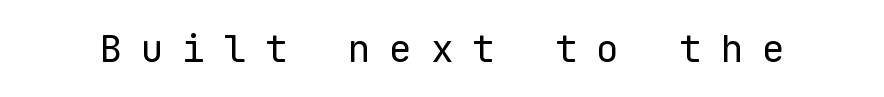
{"serif": "no", "italic": "no", "bold": "no", "weight": "regular", "width": "normal", "stroke_contrast": "low", "x_height": "medium", "monospaced": "yes", "underline": "no", "letter_spacing": "wide", "letter_spacing_em": 0.49, "glyph_px": 38}
